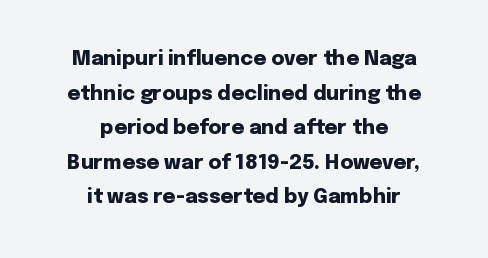
The sample has been set heavy, in full bold. The strip under each line holds only bare page. Each word holds together tightly as a unit, with standard inter-letter gaps. In terms of posture, this sample is upright. The text block is weighted toward neither margin, spreading evenly from the middle.
